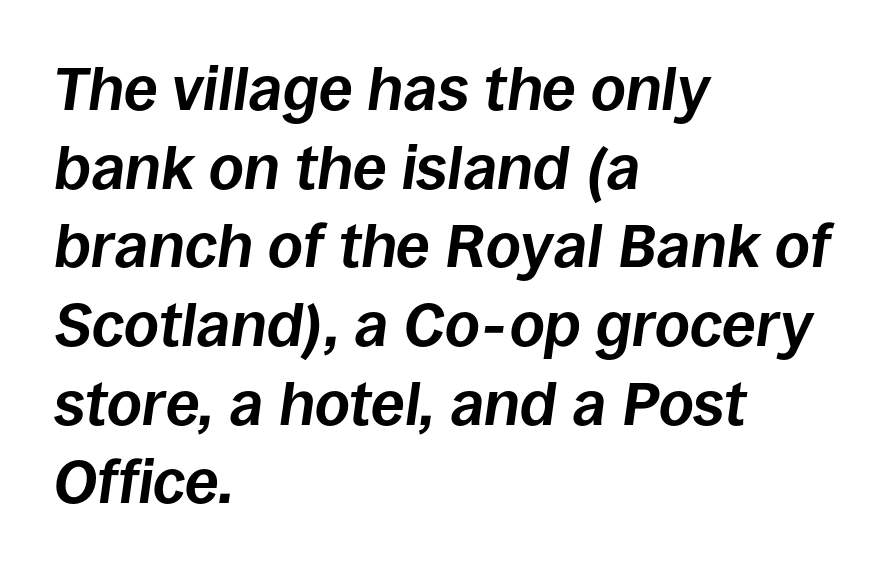
Any mark beneath the type? The region is blank. In terms of letterspacing, this is plain default setting. Line starts are locked; line ends wander. Is this a fixed-width face? No — the glyphs have proportional, varying widths. Does the weight exceed regular? Yes, all the way to bold. The lettering tilts uniformly, giving the passage an italic look.
